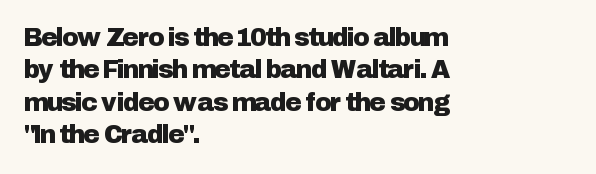
Q: Is the text italic (slanted)? A: No, it is upright.
Q: Is the text underlined? A: No.
Q: How is the paragraph aligned? A: Left-aligned.
Q: Is the spacing between letters normal or unusually wide? A: Normal.
Q: Is the spacing between lines tight, normal or loose? A: Normal.
